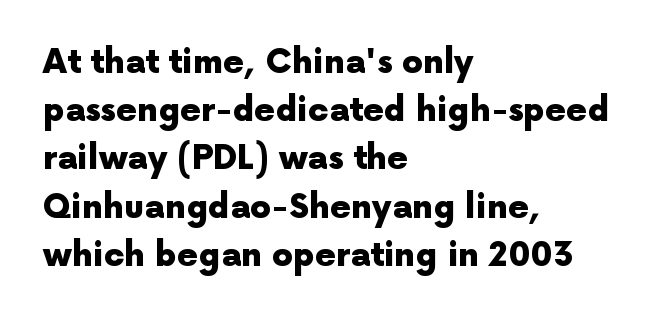
{"serif": "no", "italic": "no", "bold": "yes", "weight": "heavy", "width": "normal", "x_height": "medium", "monospaced": "no", "underline": "no", "align": "left", "line_spacing": "normal", "line_spacing_ratio": 1.46, "letter_spacing": "normal", "letter_spacing_em": 0.0, "glyph_px": 33}
